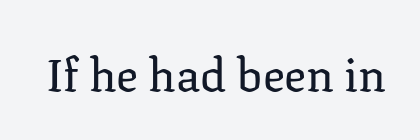
{"serif": "yes", "italic": "no", "bold": "no", "weight": "regular", "width": "normal", "stroke_contrast": "low", "x_height": "medium", "monospaced": "no", "underline": "no", "letter_spacing": "normal", "letter_spacing_em": 0.0, "glyph_px": 46}
